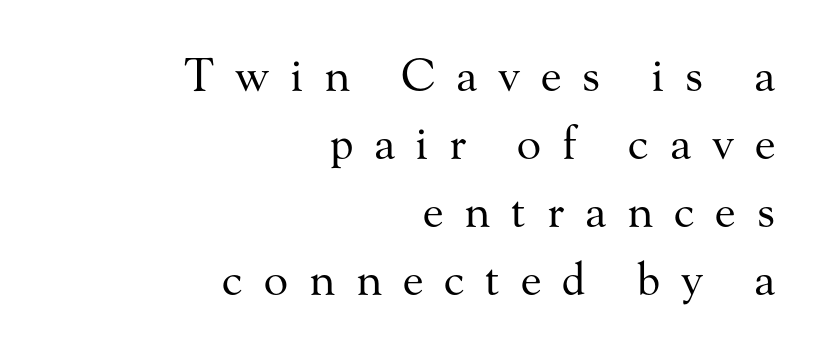
Q: Is the text bold? A: No.
Q: Is the text italic (slanted)? A: No, it is upright.
Q: Is the typeface a serif or a sans-serif typeface? A: Serif.
Q: Is the text underlined? A: No.
Q: How is the paragraph aligned? A: Right-aligned.
Q: Is the spacing between letters normal or unusually wide? A: Unusually wide.
Q: Is the spacing between lines tight, normal or loose? A: Normal.
Q: Width (condensed, normal, or wide)? A: Normal.
Q: Stroke contrast? A: Medium.
Q: x-height? A: Small.
Q: Monospaced? A: No.
